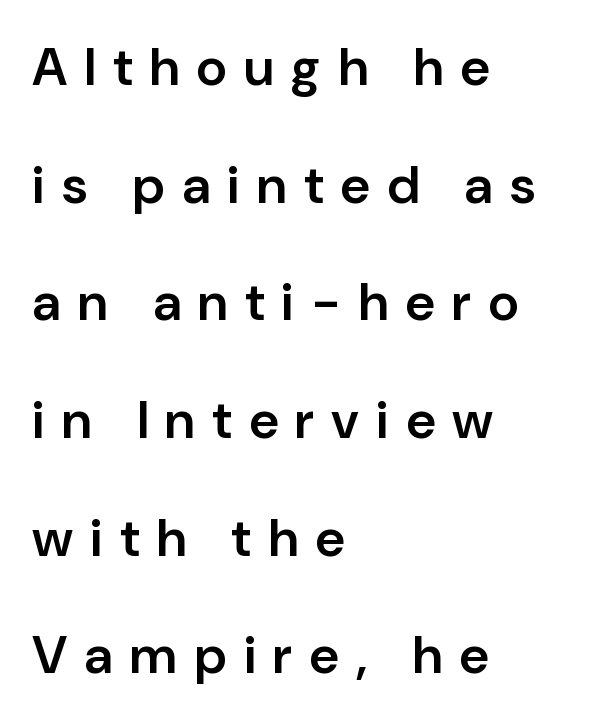
The image shows 53 px semibold sans-serif type, upright; set left-aligned, loose line spacing (2.22x), unusually wide letter spacing (+0.32 em), not underlined; low stroke contrast and a medium x-height.
